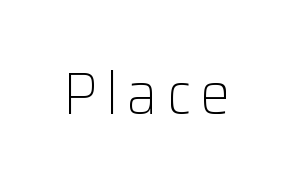
Q: Is the text bold? A: No.
Q: Is the text italic (slanted)? A: No, it is upright.
Q: Is the typeface a serif or a sans-serif typeface? A: Sans-serif.
Q: Is the text underlined? A: No.
Q: Width (condensed, normal, or wide)? A: Normal.
Q: Stroke contrast? A: Low.
Q: x-height? A: Medium.
Q: Monospaced? A: No.
